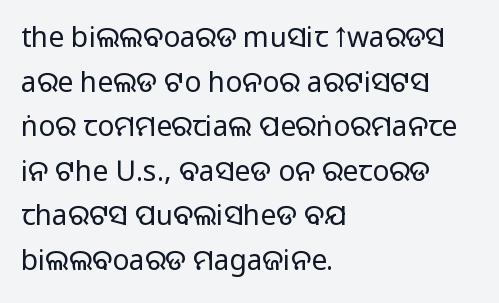
The image shows 28 px regular-weight sans-serif type, upright; set left-aligned, normal line spacing (1.59x), normal letter spacing, not underlined; low stroke contrast and a large x-height.
